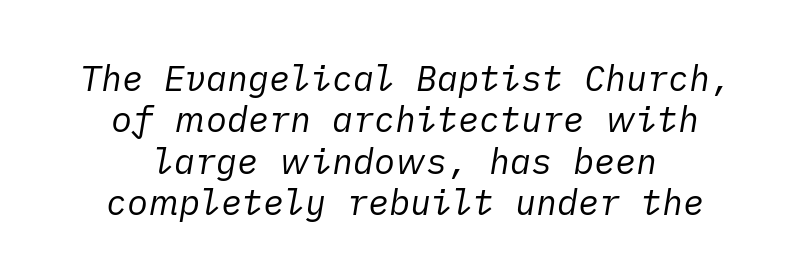
The image shows 35 px regular-weight type, italic (leaning right); set centered, line spacing 1.18x, normal letter spacing, not underlined; low stroke contrast and a medium x-height.
